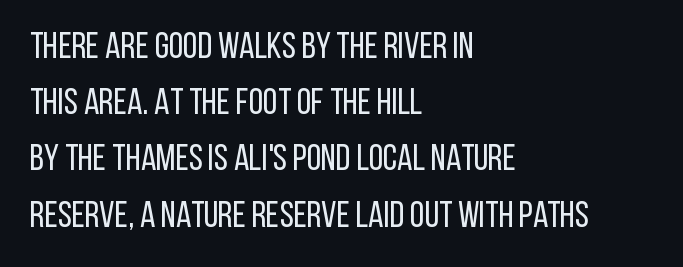
Q: Is the text bold? A: No.
Q: Is the text italic (slanted)? A: No, it is upright.
Q: Is the typeface a serif or a sans-serif typeface? A: Sans-serif.
Q: Is the text underlined? A: No.
Q: How is the paragraph aligned? A: Left-aligned.
Q: Is the spacing between letters normal or unusually wide? A: Normal.
Q: Is the spacing between lines tight, normal or loose? A: Normal.
Q: Width (condensed, normal, or wide)? A: Condensed.
Q: Stroke contrast? A: Low.
Q: x-height? A: Large.
Q: Monospaced? A: No.
